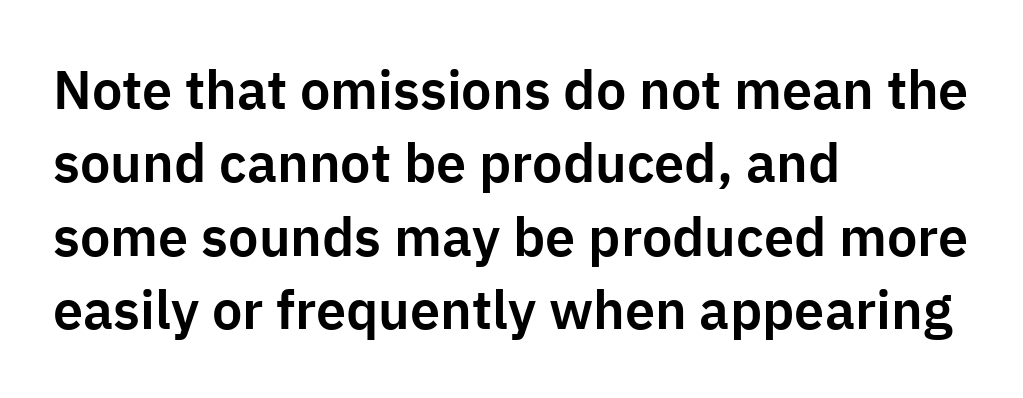
Q: Is the text italic (slanted)? A: No, it is upright.
Q: Is the typeface a serif or a sans-serif typeface? A: Sans-serif.
Q: Is the text underlined? A: No.
Q: How is the paragraph aligned? A: Left-aligned.
Q: Is the spacing between letters normal or unusually wide? A: Normal.
Q: Is the spacing between lines tight, normal or loose? A: Normal.
Q: Width (condensed, normal, or wide)? A: Normal.
Q: Stroke contrast? A: Low.
Q: x-height? A: Medium.
Q: Monospaced? A: No.
